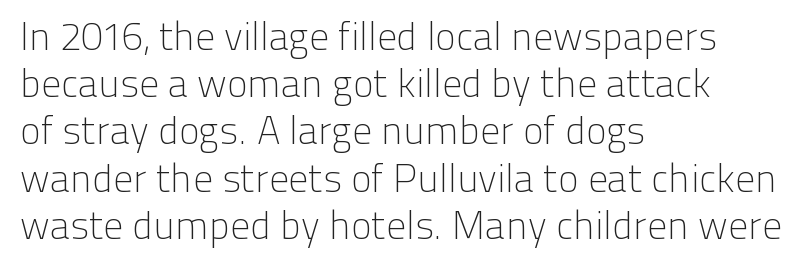
{"serif": "no", "italic": "no", "bold": "no", "weight": "light", "width": "normal", "stroke_contrast": "low", "x_height": "medium", "monospaced": "no", "underline": "no", "align": "left", "line_spacing_ratio": 1.21, "letter_spacing": "normal", "letter_spacing_em": 0.0, "glyph_px": 39}
